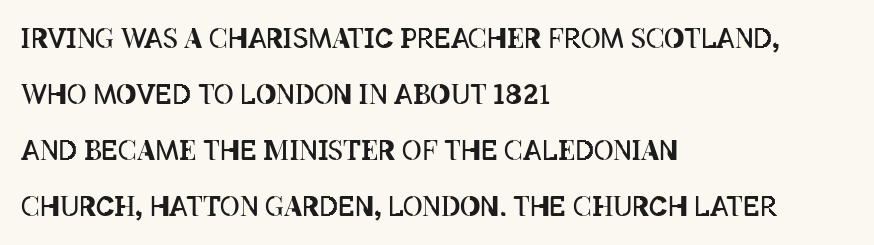
The lettering stays uniformly vertical, giving the passage a roman look. Beneath every word, the page is bare. Look at the tracking — it's just the regular setting, nothing added. This sample trades compactness for vertical openness between lines.
